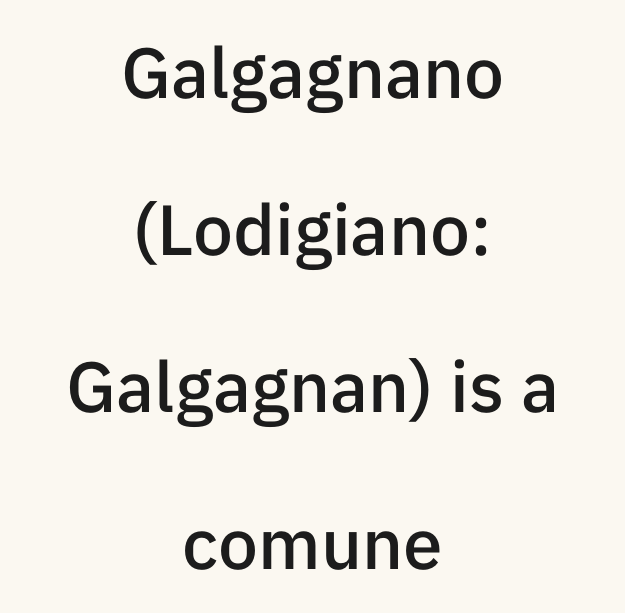
Q: Is the text bold? A: Semi-bold.
Q: Is the text italic (slanted)? A: No, it is upright.
Q: Is the typeface a serif or a sans-serif typeface? A: Sans-serif.
Q: Is the text underlined? A: No.
Q: How is the paragraph aligned? A: Centered.
Q: Is the spacing between letters normal or unusually wide? A: Normal.
Q: Is the spacing between lines tight, normal or loose? A: Loose.
Q: Width (condensed, normal, or wide)? A: Normal.
Q: Stroke contrast? A: Low.
Q: x-height? A: Medium.
Q: Monospaced? A: No.
